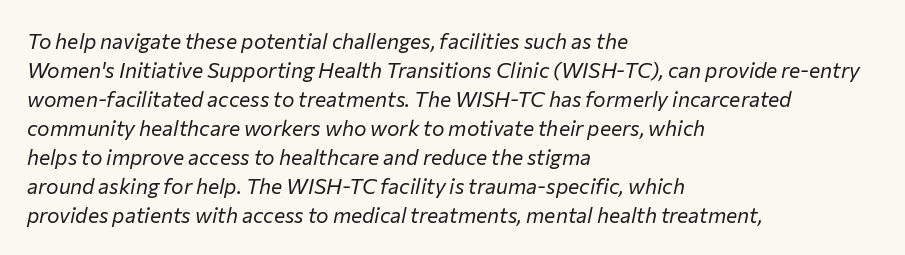
The space between consecutive lines is moderate. The space directly below the letters is spotless. The lettering tilts uniformly, giving the passage an italic look. Spacing between characters is what you'd get straight out of the box.
